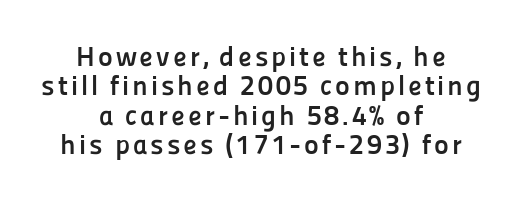
Classification — sans serif. The leading is snug, giving the passage a crowded texture. Weight check: bold — yes, fully. A typesetter would call this proportional, since set widths differ per character. The foot of each line stays bare and open.
